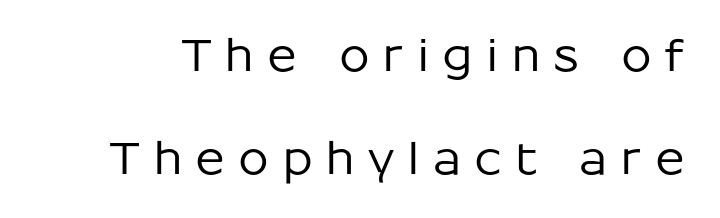
{"serif": "no", "italic": "no", "width": "normal", "stroke_contrast": "low", "x_height": "medium", "monospaced": "no", "underline": "no", "line_spacing": "loose", "line_spacing_ratio": 2.33, "letter_spacing": "wide", "letter_spacing_em": 0.29, "glyph_px": 44}
